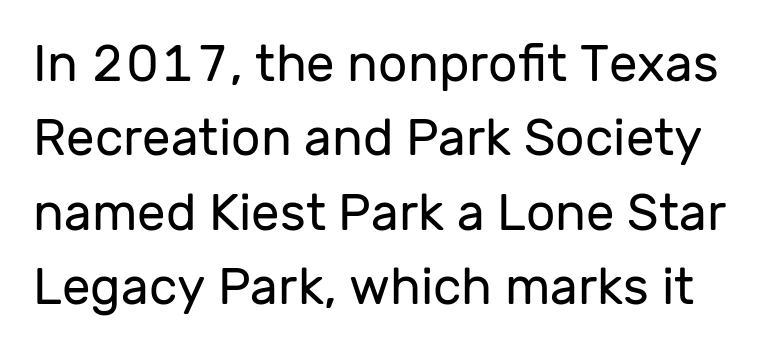
Summary of vertical rhythm: regular, with standard interline spacing. The font is comparable to plain body text, perhaps lighter. The passage shown is typed in a proportional face where columns would drift. Note: no serifs on the glyphs. Tracking here is standard; glyphs follow each other at the usual distance.
